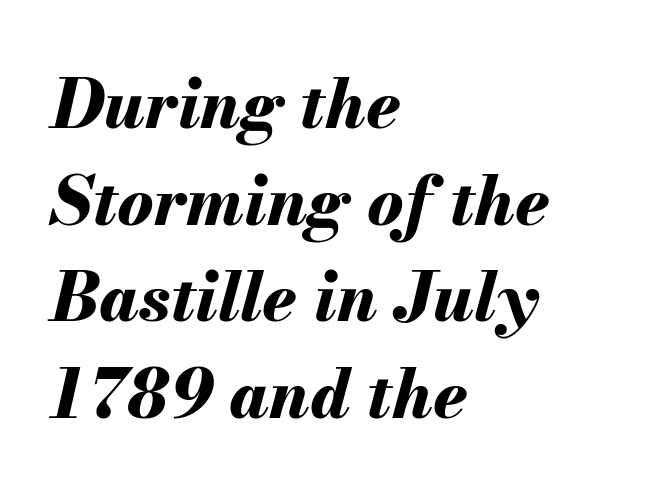
The image shows 68 px bold type, italic (leaning right); set left-aligned, normal line spacing (1.42x), normal letter spacing, not underlined; medium stroke contrast and a small x-height.
